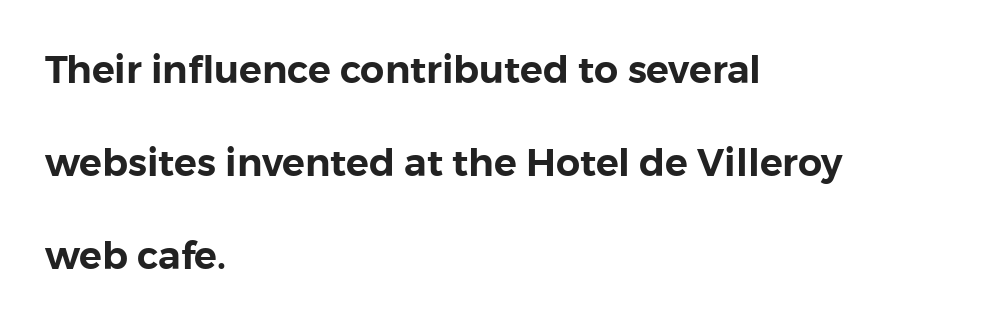
The image shows 38 px sans-serif type, upright; set left-aligned, loose line spacing (2.45x), normal letter spacing, not underlined; low stroke contrast and a medium x-height.
